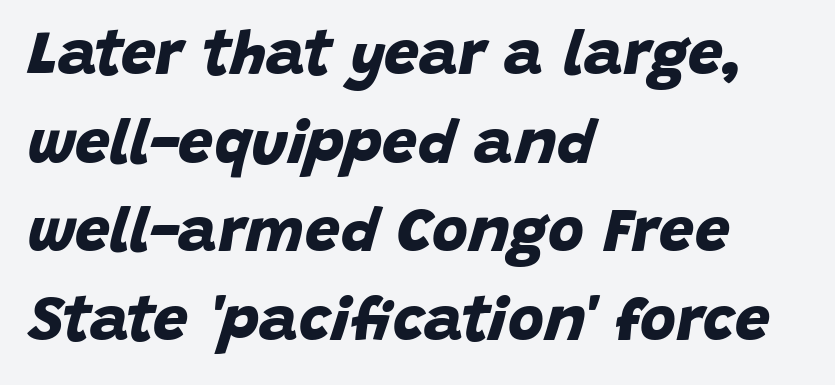
The string is rendered with underlining switched off. This sample has the flowing, uneven cadence of proportional lettering. Horizontal alignment here is leftward, the default for most running prose. Every letter is thick-stroked: bold, no question. No feet cap the strokes, marking this as sans-serif type.
